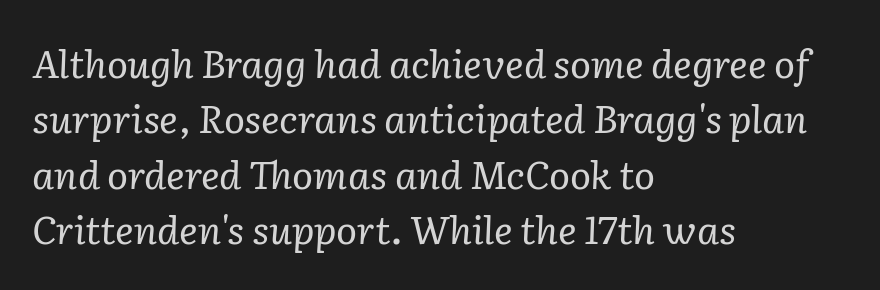
Q: Is the text bold? A: No.
Q: Is the text italic (slanted)? A: Yes, it leans right by about 2 degrees.
Q: Is the typeface a serif or a sans-serif typeface? A: Serif.
Q: Is the text underlined? A: No.
Q: How is the paragraph aligned? A: Left-aligned.
Q: Is the spacing between letters normal or unusually wide? A: Normal.
Q: Is the spacing between lines tight, normal or loose? A: Normal.
Q: Width (condensed, normal, or wide)? A: Normal.
Q: Stroke contrast? A: Low.
Q: x-height? A: Medium.
Q: Monospaced? A: No.
